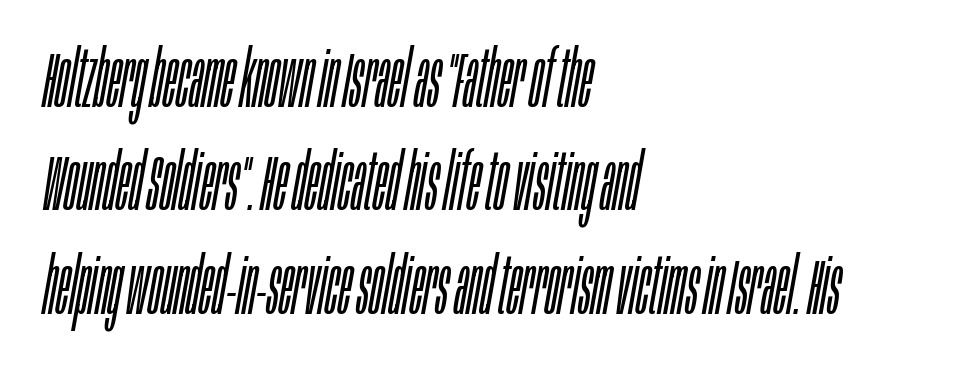
{"italic": "yes", "lean": "right", "slant_degrees": 10, "bold": "no", "weight": "light", "width": "condensed", "stroke_contrast": "low", "x_height": "large", "monospaced": "no", "underline": "no", "align": "left", "line_spacing": "normal", "line_spacing_ratio": 1.31, "letter_spacing": "normal", "letter_spacing_em": 0.0, "glyph_px": 79}
